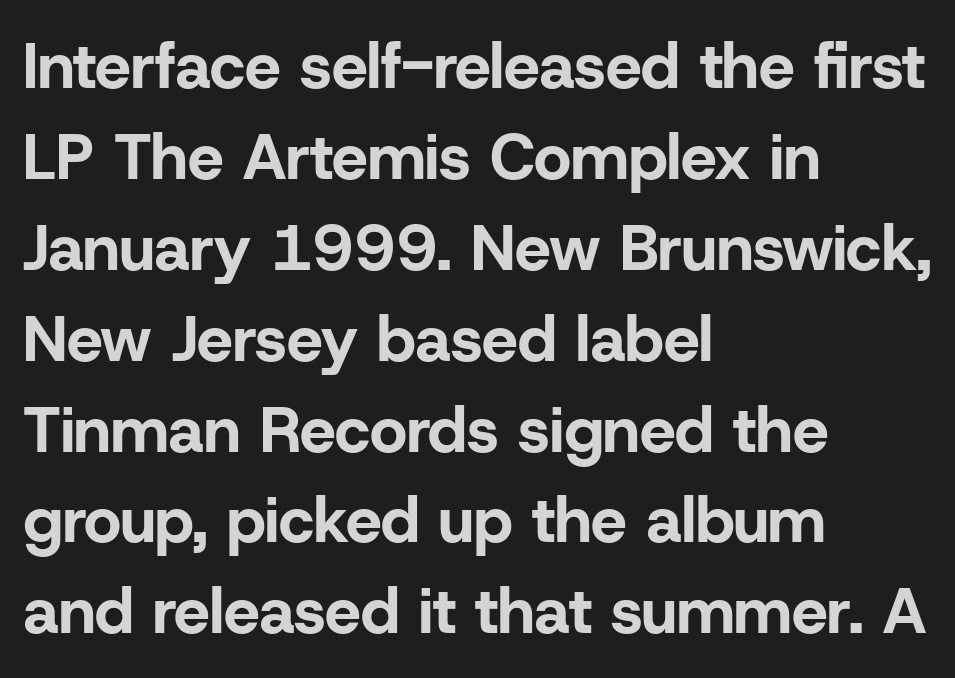
Q: Is the text bold? A: Yes.
Q: Is the text italic (slanted)? A: No, it is upright.
Q: Is the typeface a serif or a sans-serif typeface? A: Sans-serif.
Q: Is the text underlined? A: No.
Q: How is the paragraph aligned? A: Left-aligned.
Q: Is the spacing between letters normal or unusually wide? A: Normal.
Q: Is the spacing between lines tight, normal or loose? A: Normal.
Q: Width (condensed, normal, or wide)? A: Normal.
Q: Stroke contrast? A: Low.
Q: x-height? A: Medium.
Q: Monospaced? A: No.
